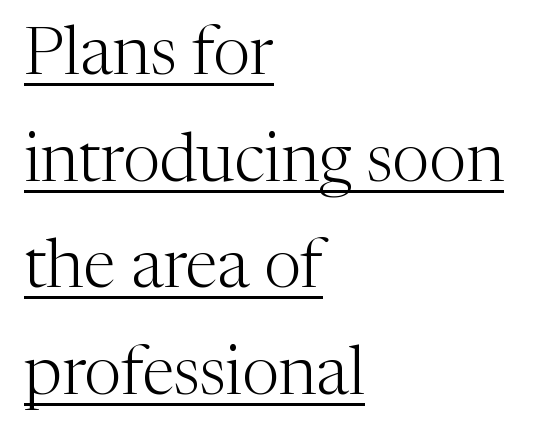
{"serif": "yes", "italic": "no", "bold": "no", "weight": "light", "width": "normal", "stroke_contrast": "medium", "x_height": "medium", "monospaced": "no", "underline": "yes", "align": "left", "line_spacing": "normal", "line_spacing_ratio": 1.59, "letter_spacing": "normal", "letter_spacing_em": 0.0, "glyph_px": 67}
